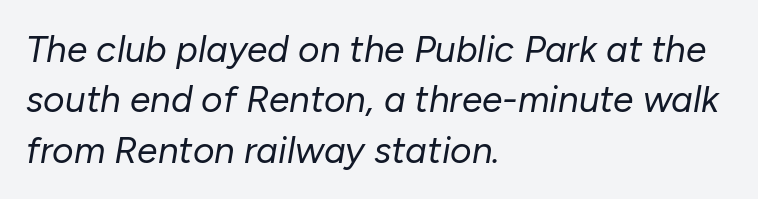
Line spacing here is normal. The passage shown has conventional tracking throughout. The ragged edge is on the right, which tells us the setting is flush left. A quiet, ordinary-to-light weight characterises the typeface.
